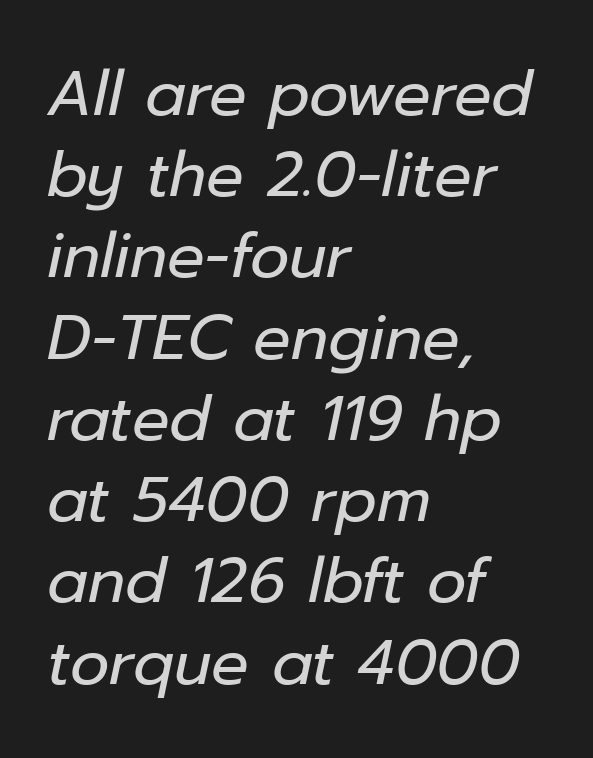
Here the designer chose a conventional face with non-uniform glyph widths. The face looks like a standard text weight, possibly lighter. Visually the block forms a straight wall on the left and a jagged coastline on the right. Quick note: interline space is typical.
